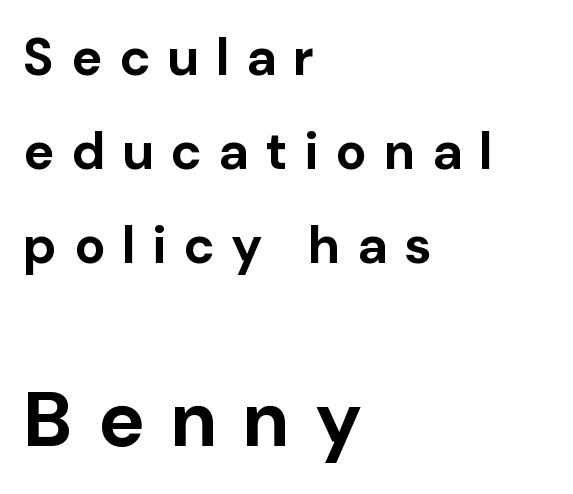
Q: Is the text bold? A: Yes.
Q: Is the text italic (slanted)? A: No, it is upright.
Q: Is the typeface a serif or a sans-serif typeface? A: Sans-serif.
Q: Is the text underlined? A: No.
Q: How is the paragraph aligned? A: Left-aligned.
Q: Is the spacing between letters normal or unusually wide? A: Unusually wide.
Q: Which block of text is set in a larger size, the first (top) or the second (bottom)? A: The second (bottom) one.
Q: Width (condensed, normal, or wide)? A: Normal.
Q: Stroke contrast? A: Low.
Q: x-height? A: Medium.
Q: Monospaced? A: No.
